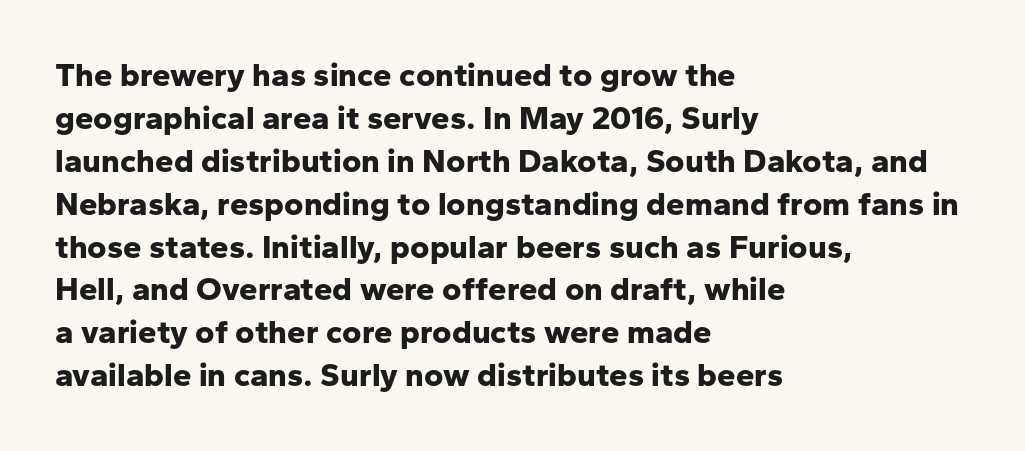
{"serif": "no", "italic": "no", "bold": "yes", "weight": "bold", "width": "normal", "stroke_contrast": "low", "x_height": "medium", "monospaced": "no", "underline": "no", "align": "left", "line_spacing": "normal", "line_spacing_ratio": 1.3, "letter_spacing": "normal", "letter_spacing_em": 0.0, "glyph_px": 33}
